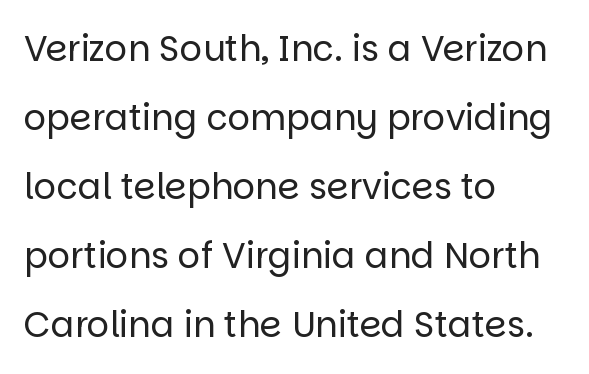
Do the characters align in a grid? No, the font is proportional. Check under the words: just untouched page. Characters follow at the spacing the type designer built in. Regarding serifs, this sample does without them.
